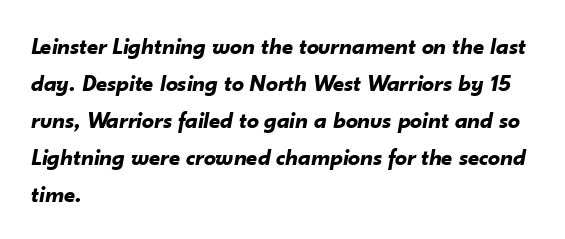
The image shows 24 px bold type, italic (leaning right); set left-aligned, normal line spacing (1.54x), normal letter spacing, not underlined.
